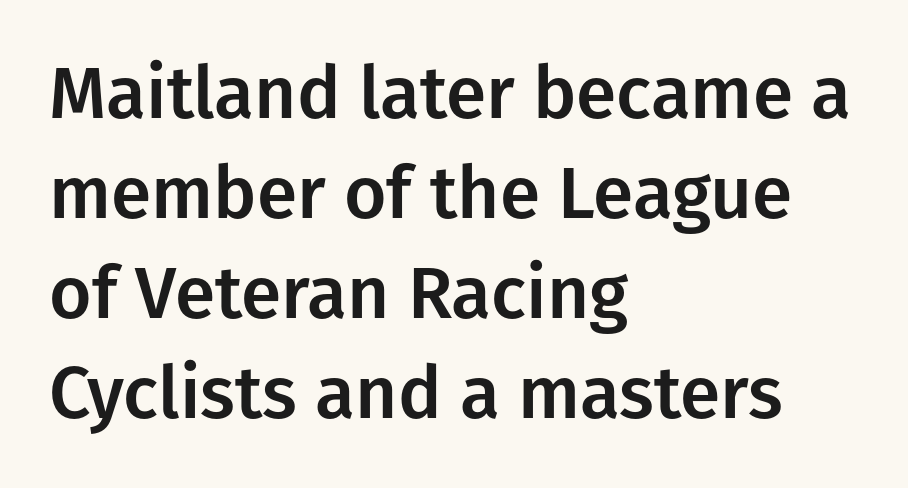
Reading down the block, your eye returns to a fixed left position each line. Is the letter spacing exaggerated? No — it looks like the ordinary default. Do the characters align in a grid? No, the font is proportional. The lettering holds an erect, upright posture throughout. Type style note: lacks serifs. Nobody drew a line under any word here.
